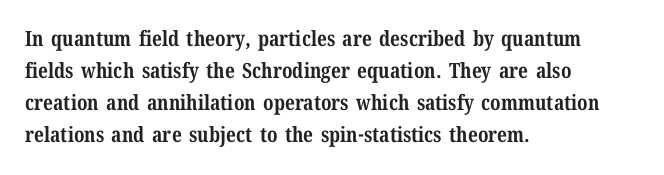
{"italic": "no", "bold": "yes", "underline": "no", "align": "left", "line_spacing": "normal", "line_spacing_ratio": 1.53, "letter_spacing": "normal", "letter_spacing_em": 0.0, "glyph_px": 21}
